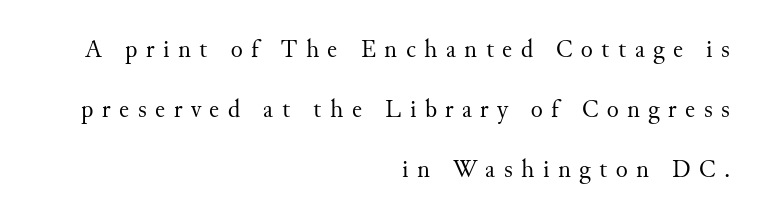
The image shows 25 px text type, upright; set right-aligned, loose line spacing (2.4x), unusually wide letter spacing (+0.34 em), not underlined.
